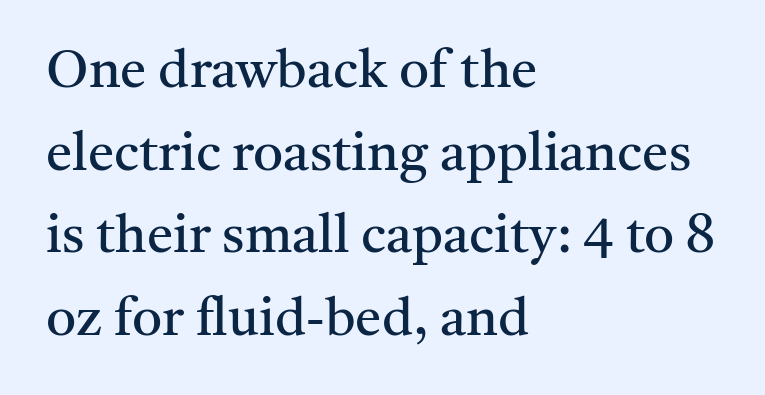
The image shows 53 px regular-weight serif type, upright; set left-aligned, normal line spacing (1.56x), normal letter spacing, not underlined; medium stroke contrast and a medium x-height.
